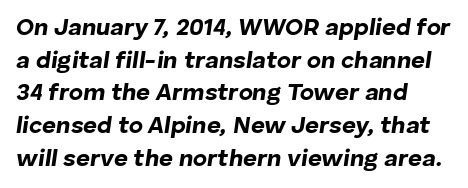
Bold? Absolutely — the strokes are thick and heavy. The compositor pushed each line to the left boundary. Check under the words: just untouched page. Each word holds together tightly as a unit, with standard inter-letter gaps. The vertical gap from one line to the next is medium.
